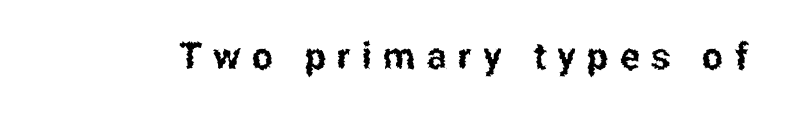
Proportional: the letters do not fall into vertical columns. These lines are composed in type without serifs. Check the space under the baseline: it is left empty. The specimen reads as upright at a glance. Loose tracking; the words dissolve into strings of separated letters.
